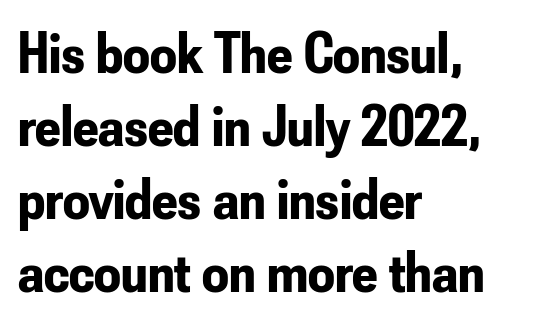
{"serif": "no", "italic": "no", "bold": "yes", "weight": "bold", "width": "condensed", "stroke_contrast": "low", "x_height": "small", "monospaced": "no", "underline": "no", "align": "left", "line_spacing_ratio": 1.24, "letter_spacing": "normal", "letter_spacing_em": 0.0, "glyph_px": 59}
